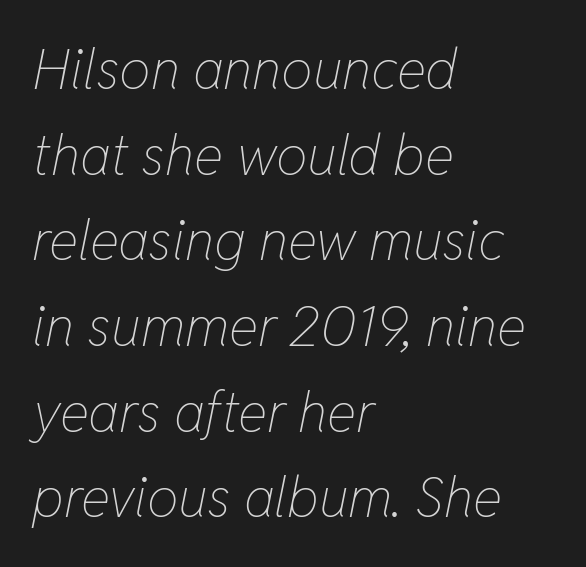
Q: Is the text bold? A: No.
Q: Is the text italic (slanted)? A: Yes, it leans right by about 11 degrees.
Q: Is the text underlined? A: No.
Q: How is the paragraph aligned? A: Left-aligned.
Q: Is the spacing between letters normal or unusually wide? A: Normal.
Q: Is the spacing between lines tight, normal or loose? A: Normal.
Q: Width (condensed, normal, or wide)? A: Condensed.
Q: Stroke contrast? A: Low.
Q: x-height? A: Medium.
Q: Monospaced? A: No.
